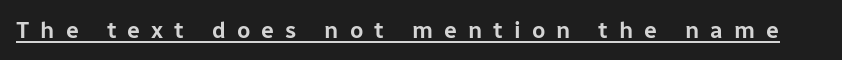
Rendered with straight, roman letterforms. A rule runs beneath these lines of type. The tracking reads as deliberately expanded to a designer's eye.
